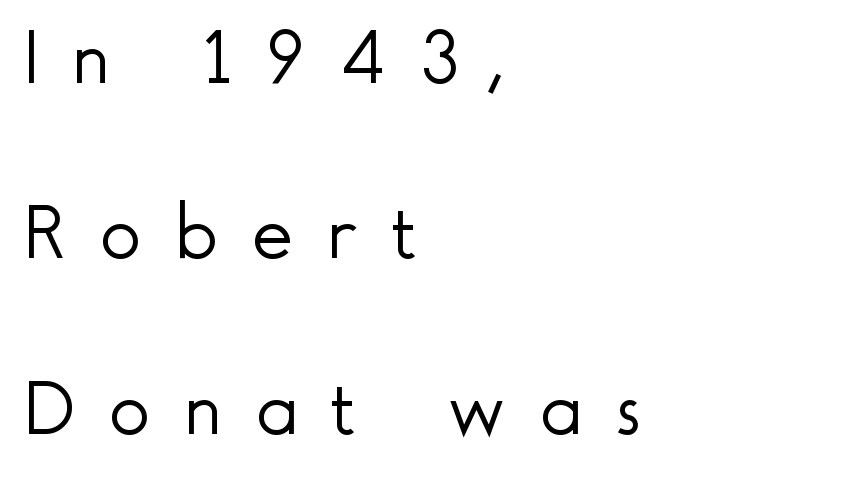
Q: Is the text bold? A: No.
Q: Is the text italic (slanted)? A: No, it is upright.
Q: Is the typeface a serif or a sans-serif typeface? A: Sans-serif.
Q: Is the text underlined? A: No.
Q: How is the paragraph aligned? A: Left-aligned.
Q: Is the spacing between letters normal or unusually wide? A: Unusually wide.
Q: Is the spacing between lines tight, normal or loose? A: Loose.
Q: Width (condensed, normal, or wide)? A: Normal.
Q: x-height? A: Small.
Q: Monospaced? A: No.
